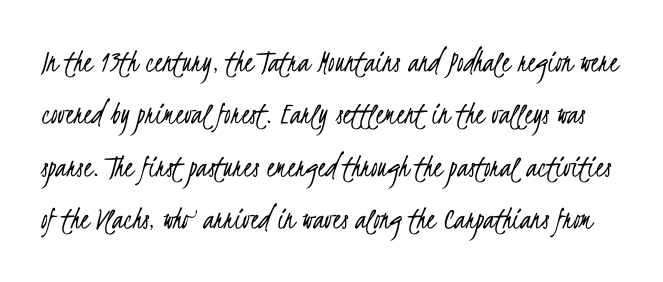
The image shows 33 px light, condensed sans-serif type; set normal line spacing (1.59x), normal letter spacing, not underlined; low stroke contrast and a small x-height.
